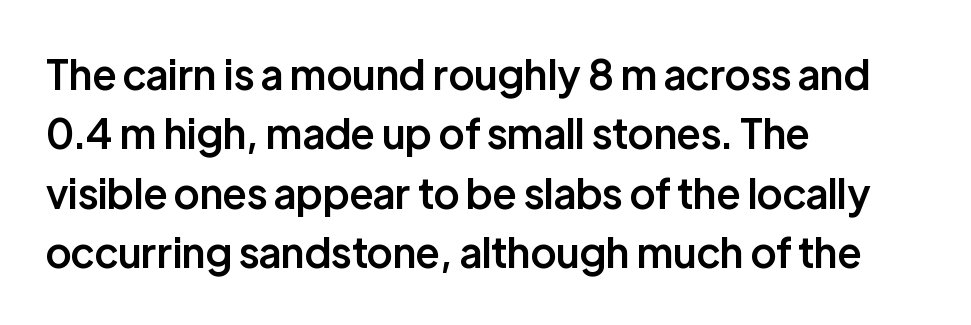
Compared with a centered layout, this one pins lines to the left instead. Examine the stroke ends and you'll find no serifs. The lines sit at an ordinary, default distance from one another. Characters remain perfectly vertical along every line.
